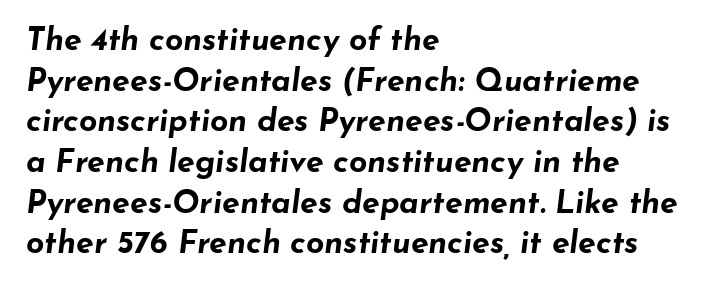
The image shows 32 px bold, wide type, italic (leaning right); set left-aligned, normal line spacing (1.27x), normal letter spacing, not underlined; low stroke contrast and a small x-height.
